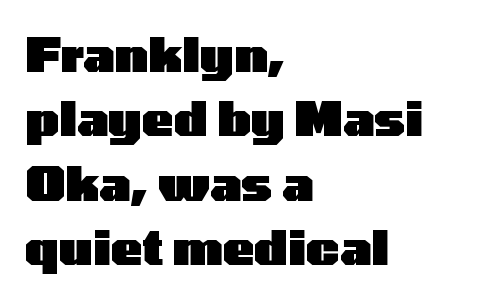
What kind of face is this? One without serifs — a sans. Any mark beneath the type? The region is blank. Vertical spacing — default. Each glyph is drawn with heavy, bold strokes. You could call the tracking neutral — neither tight nor loose.
